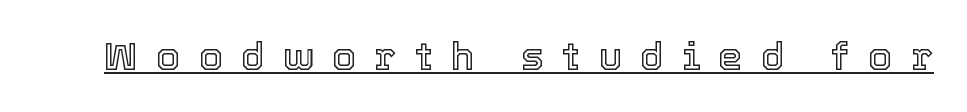
Q: Is the text italic (slanted)? A: No, it is upright.
Q: Is the text underlined? A: Yes.
Q: Is the spacing between letters normal or unusually wide? A: Unusually wide.
Q: Width (condensed, normal, or wide)? A: Normal.
Q: x-height? A: Medium.
Q: Monospaced? A: No.
